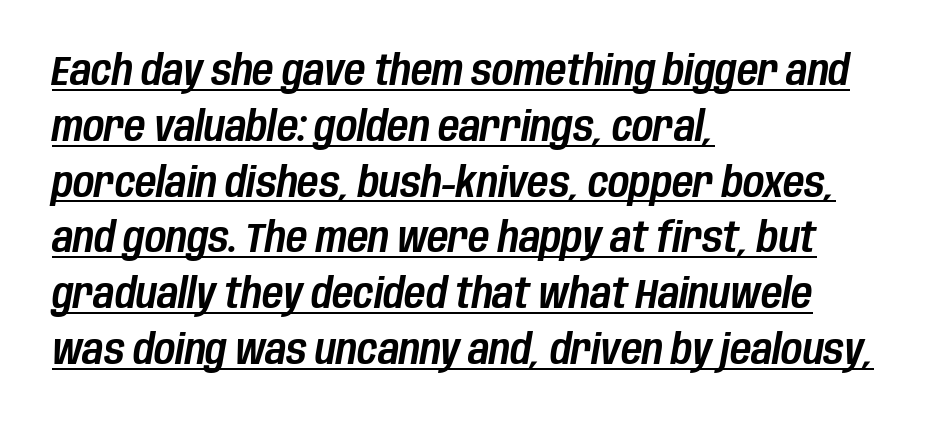
{"italic": "yes", "lean": "right", "slant_degrees": 10, "width": "condensed", "stroke_contrast": "low", "x_height": "large", "monospaced": "no", "underline": "yes", "align": "left", "line_spacing": "normal", "line_spacing_ratio": 1.36, "letter_spacing": "normal", "letter_spacing_em": 0.0, "glyph_px": 41}
